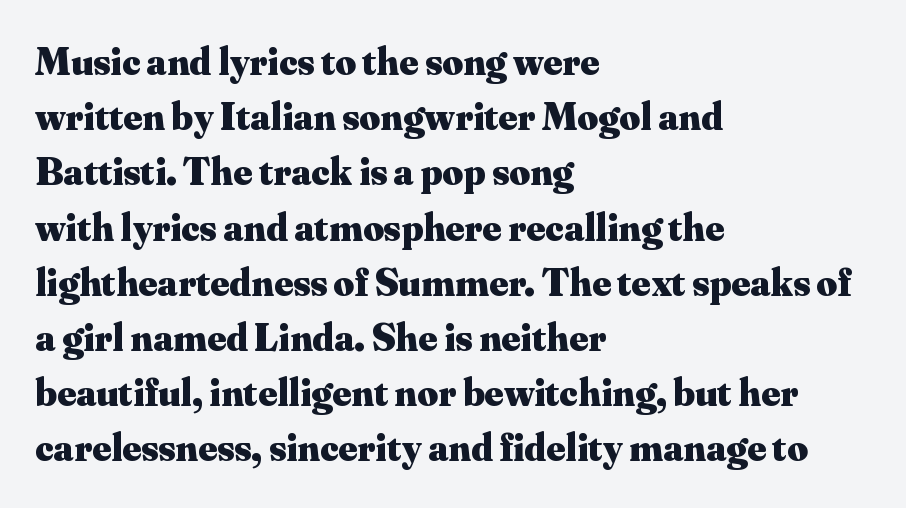
The image shows 40 px heavy serif type, upright; set left-aligned, normal line spacing (1.38x), normal letter spacing, not underlined; medium stroke contrast and a small x-height.
